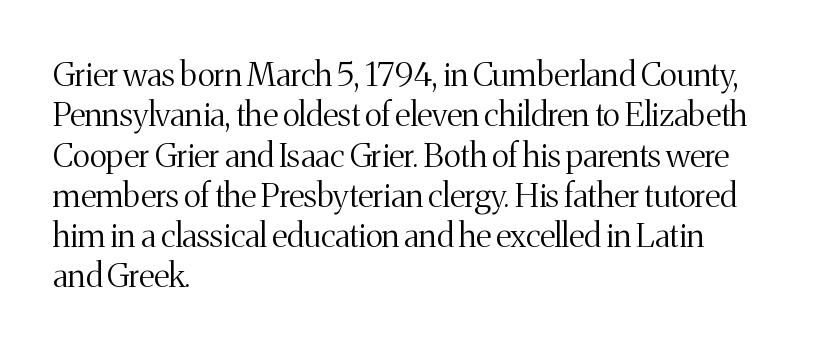
Left-aligned paragraph, ragged on the right. Designer's note — italics off, roman on. Does the type have serifs? Yes, each stem ends in a small foot. Each stroke keeps to a modest, everyday thickness or less.
